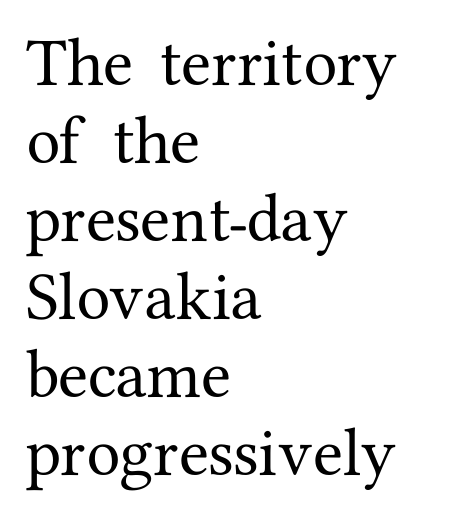
{"serif": "yes", "italic": "no", "width": "normal", "stroke_contrast": "medium", "x_height": "medium", "monospaced": "no", "underline": "no", "align": "left", "line_spacing": "normal", "line_spacing_ratio": 1.42, "letter_spacing": "normal", "letter_spacing_em": 0.0, "glyph_px": 55}
